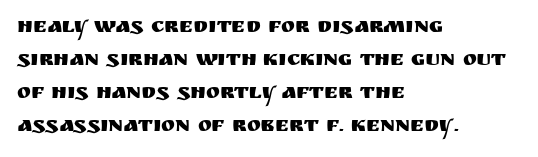
The image shows 21 px text type, upright; set left-aligned, normal line spacing (1.57x), normal letter spacing, not underlined.
